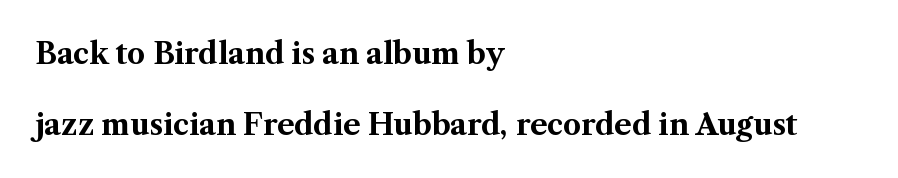
The image shows 29 px bold serif type, upright; set left-aligned, loose line spacing (2.44x), normal letter spacing, not underlined; medium stroke contrast and a medium x-height.
